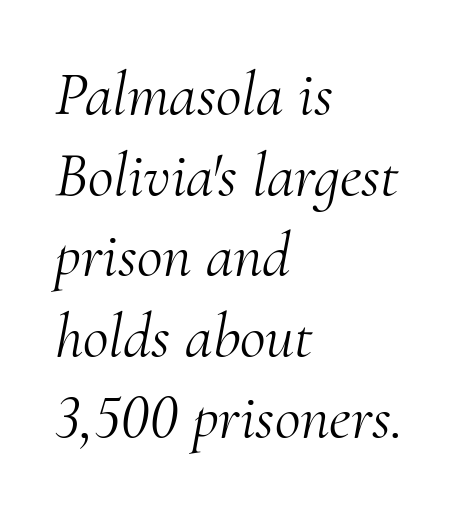
{"serif": "yes", "italic": "yes", "lean": "right", "slant_degrees": 10, "bold": "no", "weight": "light", "width": "normal", "stroke_contrast": "medium", "x_height": "small", "monospaced": "no", "underline": "no", "align": "left", "line_spacing": "normal", "line_spacing_ratio": 1.28, "letter_spacing": "normal", "letter_spacing_em": 0.0, "glyph_px": 63}
